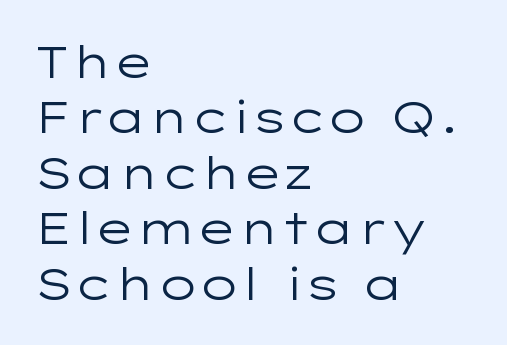
Q: Is the text bold? A: No.
Q: Is the text italic (slanted)? A: No, it is upright.
Q: Is the typeface a serif or a sans-serif typeface? A: Sans-serif.
Q: Is the text underlined? A: No.
Q: How is the paragraph aligned? A: Left-aligned.
Q: Is the spacing between letters normal or unusually wide? A: Normal.
Q: Is the spacing between lines tight, normal or loose? A: Normal.
Q: Width (condensed, normal, or wide)? A: Wide.
Q: Stroke contrast? A: Low.
Q: x-height? A: Medium.
Q: Monospaced? A: No.
